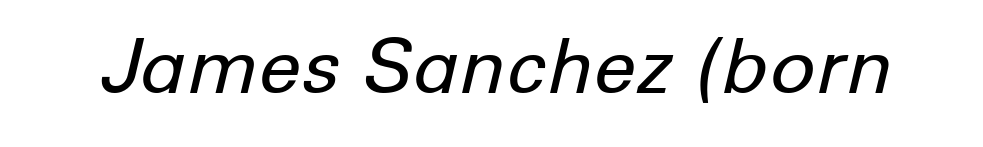
The image shows 76 px regular-weight type, italic (leaning right); set normal letter spacing, not underlined; low stroke contrast and a medium x-height.
